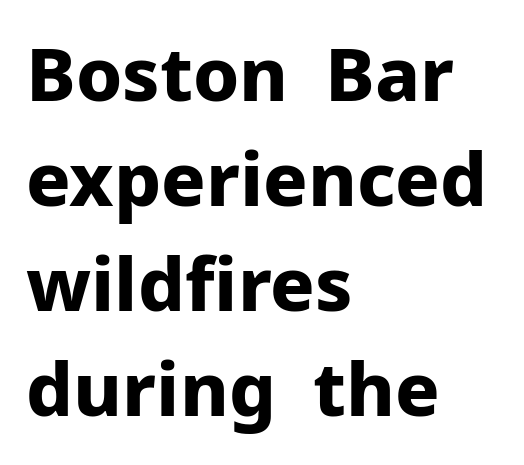
When letters stand straight like this, we call the style roman or upright. On the weight axis this lands at bold, roughly 700. The rendering keeps characters at their native spacing. Here the designer chose a conventional face with non-uniform glyph widths.
